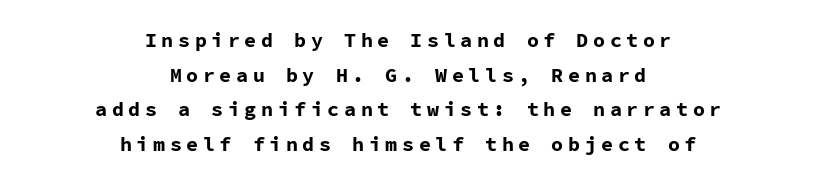
Every character sits straight up, as roman type does. Which margin do the lines hug? Neither — every line sits in the middle. Descenders hang freely into open space. The passage shown has open, widely tracked lettering throughout.
